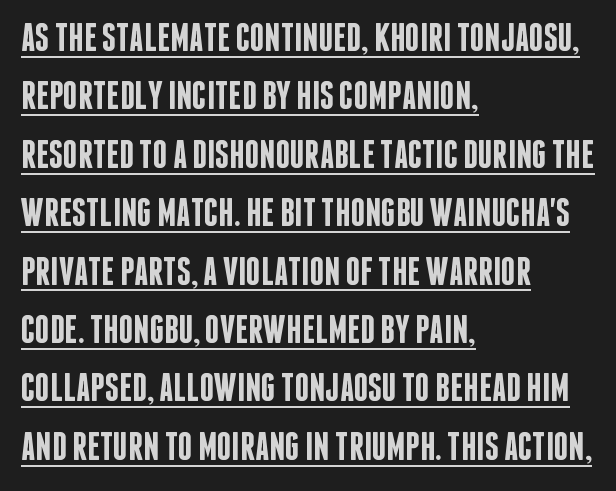
{"serif": "no", "italic": "no", "bold": "semi", "weight": "semibold", "width": "condensed", "stroke_contrast": "low", "x_height": "large", "monospaced": "no", "underline": "yes", "align": "left", "line_spacing": "normal", "line_spacing_ratio": 1.46, "letter_spacing": "normal", "letter_spacing_em": 0.0, "glyph_px": 40}
